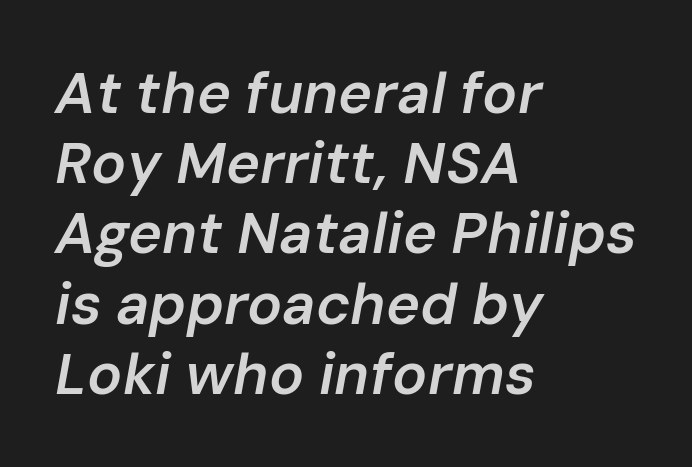
{"italic": "yes", "lean": "right", "slant_degrees": 10, "bold": "semi", "weight": "semibold", "width": "normal", "stroke_contrast": "low", "x_height": "medium", "monospaced": "no", "underline": "no", "align": "left", "line_spacing_ratio": 1.21, "letter_spacing": "normal", "letter_spacing_em": 0.0, "glyph_px": 58}
